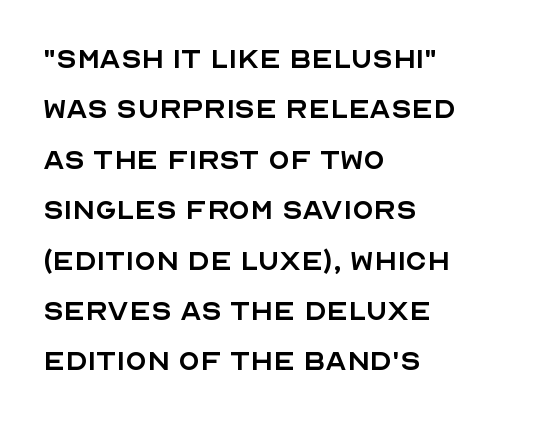
{"serif": "no", "italic": "no", "bold": "no", "weight": "regular", "width": "normal", "x_height": "large", "monospaced": "no", "underline": "no", "align": "left", "line_spacing": "normal", "line_spacing_ratio": 1.44, "letter_spacing": "normal", "letter_spacing_em": 0.0, "glyph_px": 35}
